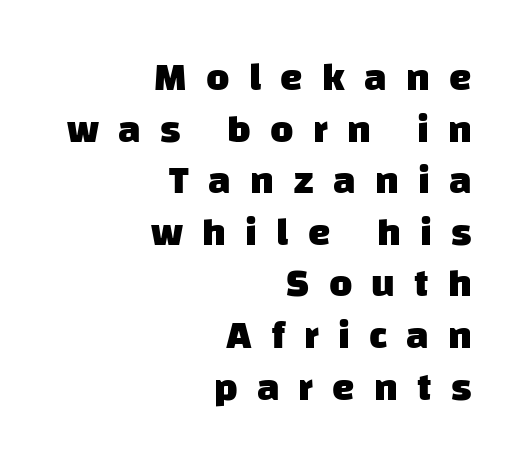
Q: Is the text bold? A: Yes.
Q: Is the typeface a serif or a sans-serif typeface? A: Sans-serif.
Q: Is the text underlined? A: No.
Q: How is the paragraph aligned? A: Right-aligned.
Q: Is the spacing between letters normal or unusually wide? A: Unusually wide.
Q: Is the spacing between lines tight, normal or loose? A: Normal.
Q: Width (condensed, normal, or wide)? A: Normal.
Q: Stroke contrast? A: Low.
Q: x-height? A: Large.
Q: Monospaced? A: No.
